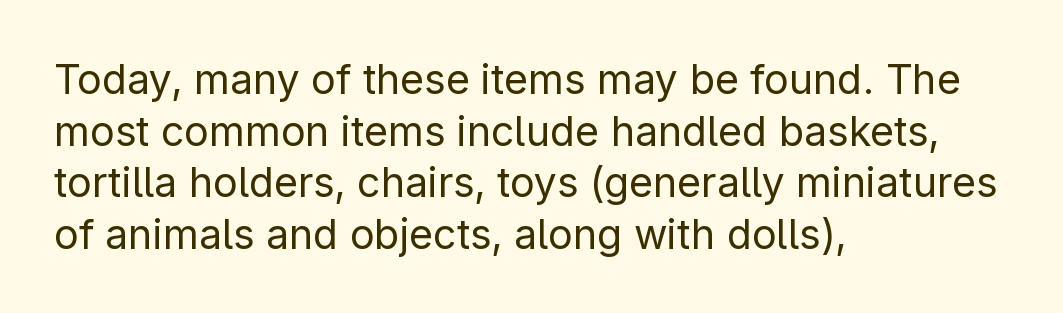
The setting favours the left margin, as ordinary paragraphs usually do. The type sits square on the baseline with zero lean. What kind of face is this? One without serifs — a sans. There is no visible air inserted between adjacent glyphs. No chunkiness to these letters — they're not bold.
